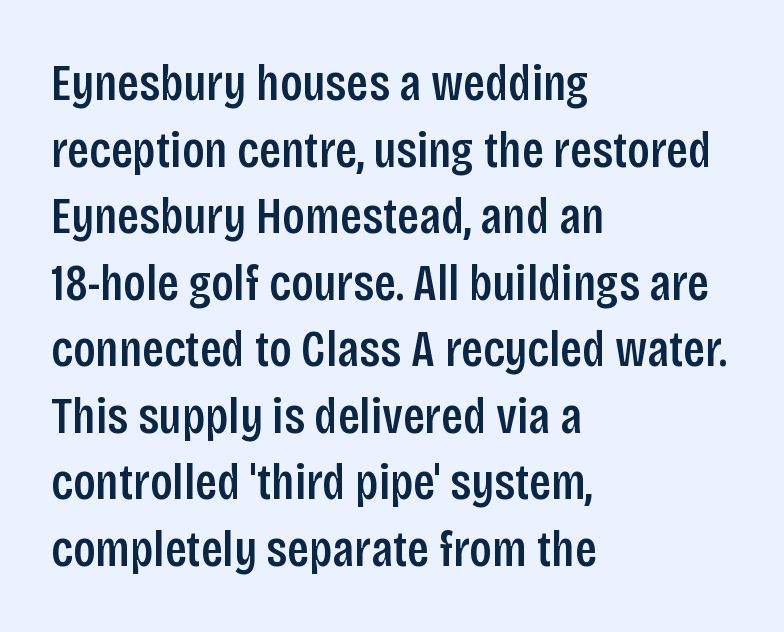
The horizontal fit of the characters is conventional and even. Here the designer chose a conventional face with non-uniform glyph widths. Do the letters lean? They stand straight. The characters look somewhat weighty, a semibold short of true bold.
